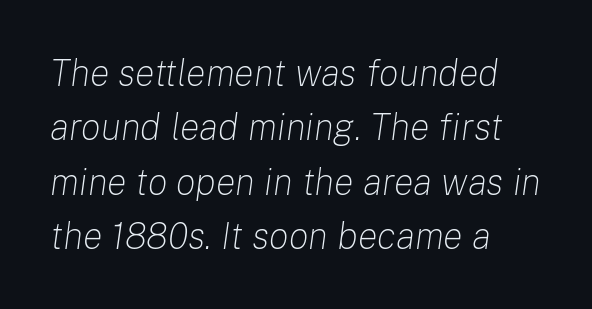
{"italic": "yes", "lean": "right", "slant_degrees": 8, "bold": "no", "weight": "light", "width": "normal", "stroke_contrast": "low", "x_height": "medium", "monospaced": "no", "underline": "no", "align": "left", "line_spacing": "normal", "line_spacing_ratio": 1.47, "letter_spacing": "normal", "letter_spacing_em": 0.0, "glyph_px": 37}
